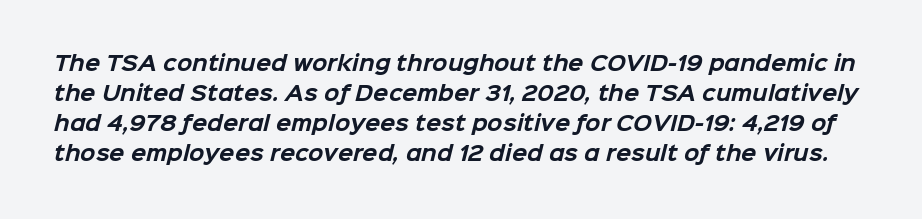
The image shows 20 px bold type; set normal line spacing (1.5x), normal letter spacing, not underlined.
